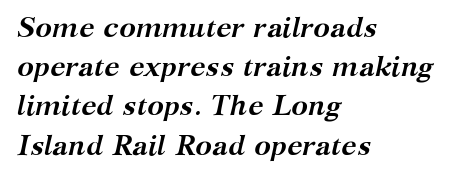
Q: Is the text bold? A: Yes.
Q: Is the text italic (slanted)? A: Yes, it leans right by about 12 degrees.
Q: Is the typeface a serif or a sans-serif typeface? A: Serif.
Q: Is the text underlined? A: No.
Q: How is the paragraph aligned? A: Left-aligned.
Q: Is the spacing between letters normal or unusually wide? A: Normal.
Q: Is the spacing between lines tight, normal or loose? A: Normal.
Q: Width (condensed, normal, or wide)? A: Normal.
Q: Stroke contrast? A: Medium.
Q: x-height? A: Medium.
Q: Monospaced? A: No.
